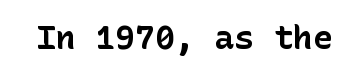
Q: Is the text bold? A: Yes.
Q: Is the text italic (slanted)? A: No, it is upright.
Q: Is the typeface a serif or a sans-serif typeface? A: Sans-serif.
Q: Is the text underlined? A: No.
Q: Is the spacing between letters normal or unusually wide? A: Normal.
Q: Width (condensed, normal, or wide)? A: Normal.
Q: Stroke contrast? A: Low.
Q: x-height? A: Medium.
